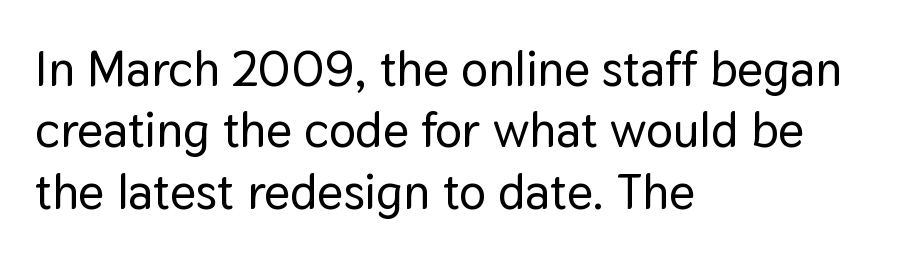
The image shows 50 px sans-serif type, upright; set left-aligned, line spacing 1.23x, normal letter spacing, not underlined; low stroke contrast and a medium x-height.
